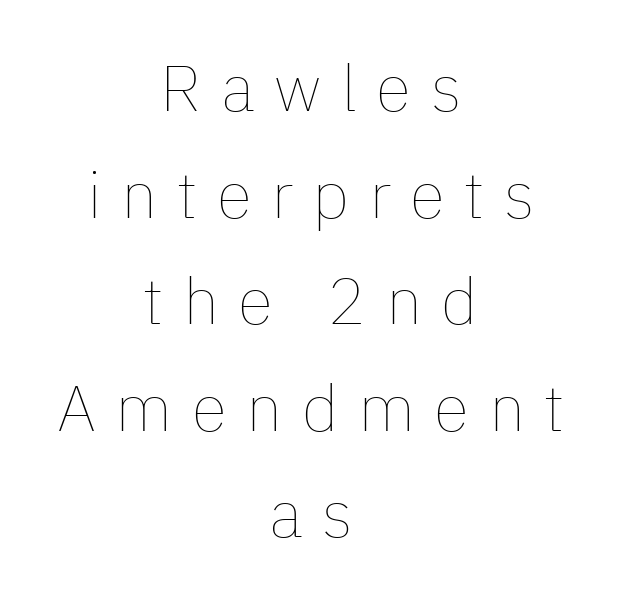
The type is letterspaced generously, with wide tracking. Evenly set lines give the paragraph a standard silhouette. The face used here is proportionally spaced, like ordinary book or web type. Leftover space on each line is divided equally before and after the words.
